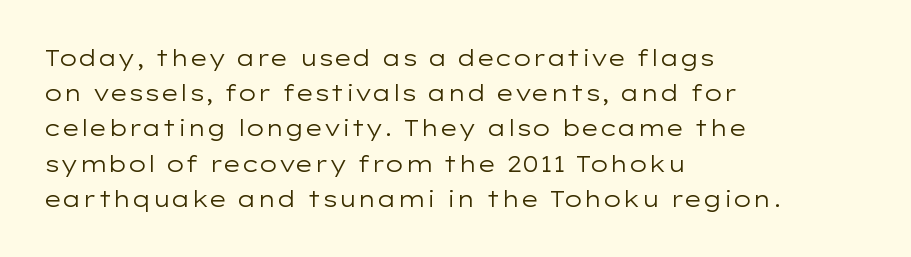
The image shows 22 px text type, upright; set left-aligned, normal line spacing (1.6x), normal letter spacing, not underlined.
